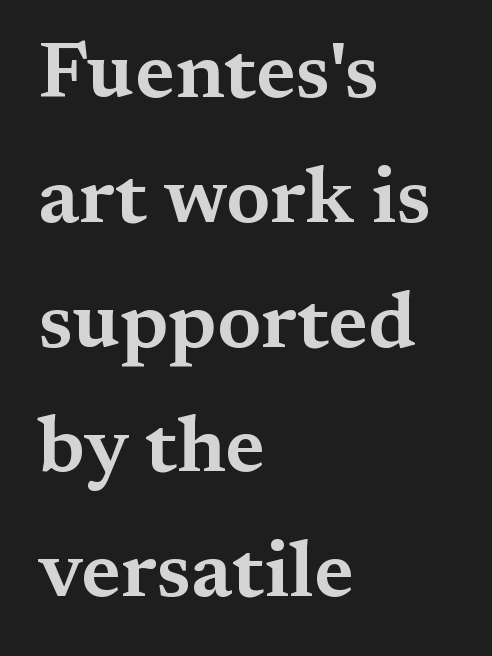
Just letters on the line, the space beneath them empty. The rendering uses natural spacing where letterforms have individual widths. Rendered with straight, roman letterforms. Tracking value appears to be zero — textbook default spacing. Whoever set this chose a conventional vertical rhythm. Yep, those are serifs on the letters.
